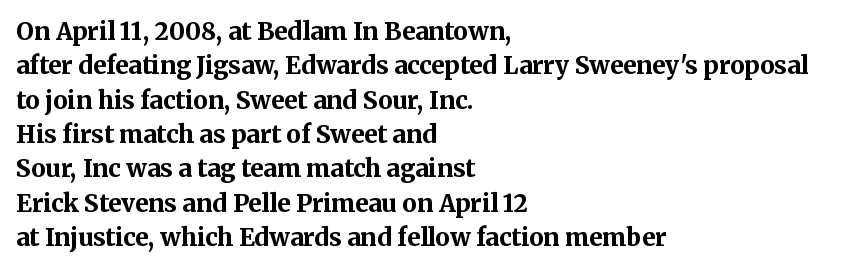
The image shows 24 px bold type, upright; set left-aligned, normal line spacing (1.43x), normal letter spacing, not underlined.
